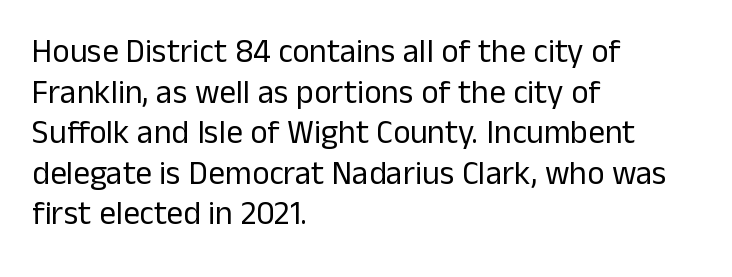
The image shows 33 px regular-weight sans-serif type, upright; set left-aligned, line spacing 1.23x, normal letter spacing, not underlined; low stroke contrast and a medium x-height.
